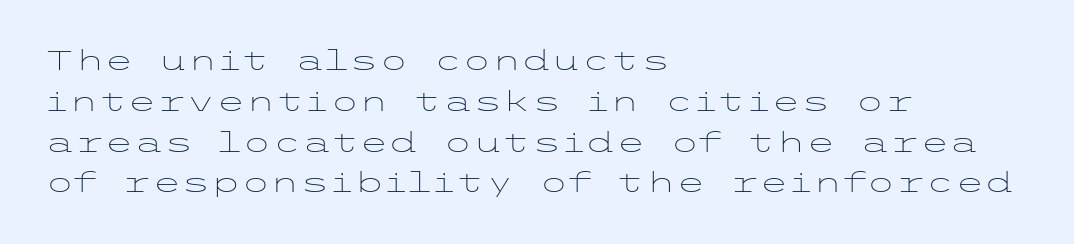
The passage shown stacks its lines at a standard gap. Plain, unruled lines of type. Summary of weight: not heavy and not bold. The rendering keeps characters at their native spacing. Notice how the stems are strictly vertical — no italics here.
